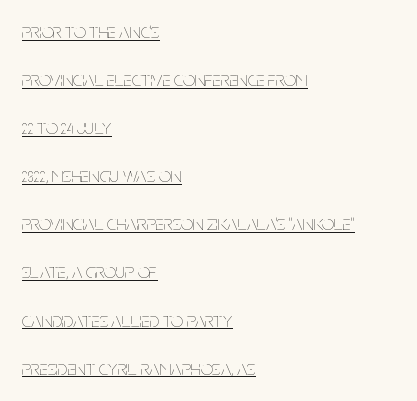
The typesetter chose a ragged-right arrangement here. It's the straight-up-and-down kind of type. A continuous stroke trails under the words, as in a hyperlink. Compared with typical body copy, the letter spacing here is the same.
